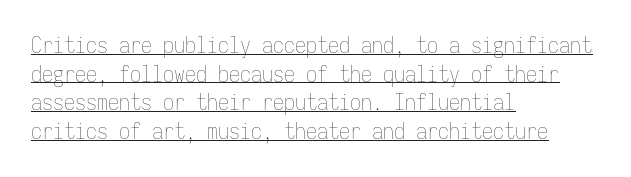
{"italic": "no", "bold": "no", "underline": "yes", "align": "left", "line_spacing": "normal", "line_spacing_ratio": 1.3, "letter_spacing": "normal", "letter_spacing_em": 0.0, "glyph_px": 22}
